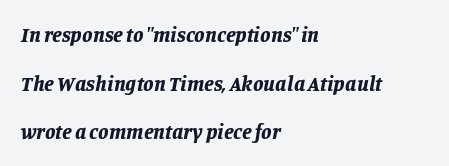
The image shows 21 px bold type, italic (leaning right); set left-aligned, loose line spacing (2.31x), normal letter spacing, not underlined.
